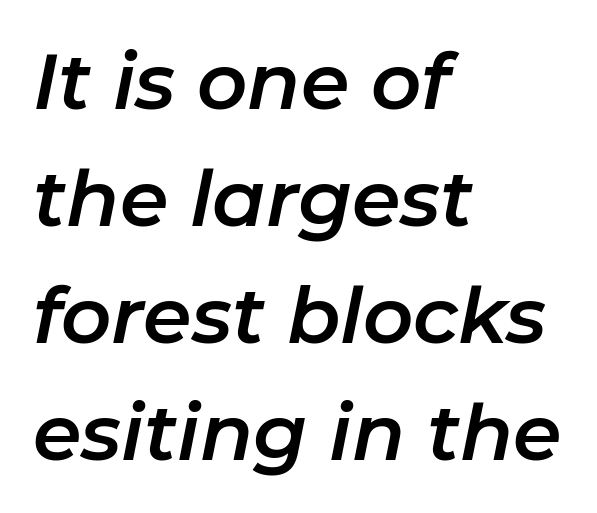
The image shows 78 px text type, italic (leaning right); set left-aligned, normal line spacing (1.5x), normal letter spacing, not underlined; low stroke contrast and a medium x-height.
